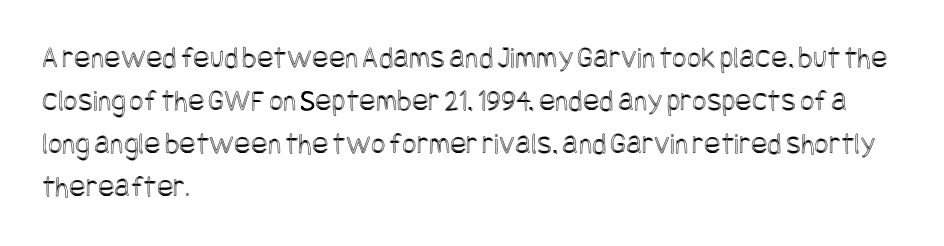
The image shows 31 px condensed type, upright; set left-aligned, normal line spacing (1.39x), normal letter spacing, not underlined; a large x-height.
